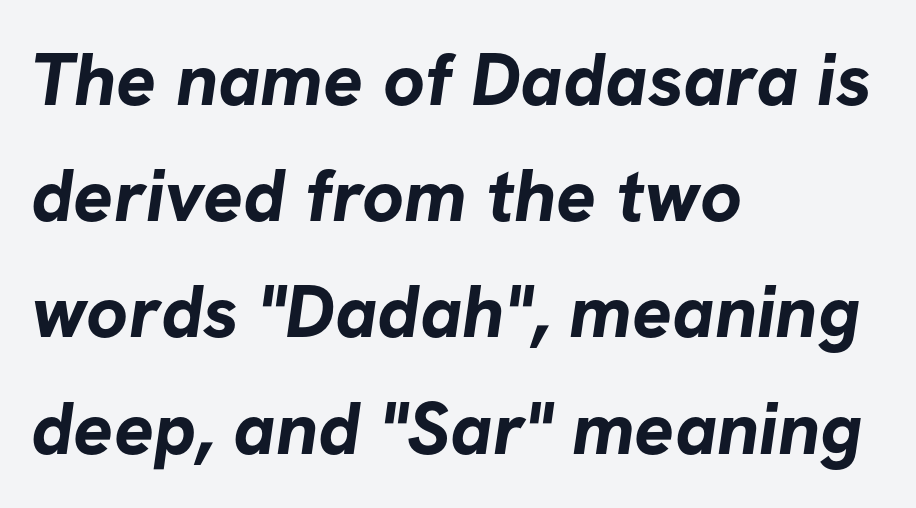
Q: Is the text bold? A: Yes.
Q: Is the typeface a serif or a sans-serif typeface? A: Sans-serif.
Q: Is the text underlined? A: No.
Q: How is the paragraph aligned? A: Left-aligned.
Q: Is the spacing between letters normal or unusually wide? A: Normal.
Q: Is the spacing between lines tight, normal or loose? A: Normal.
Q: Width (condensed, normal, or wide)? A: Normal.
Q: Stroke contrast? A: Low.
Q: x-height? A: Medium.
Q: Monospaced? A: No.
